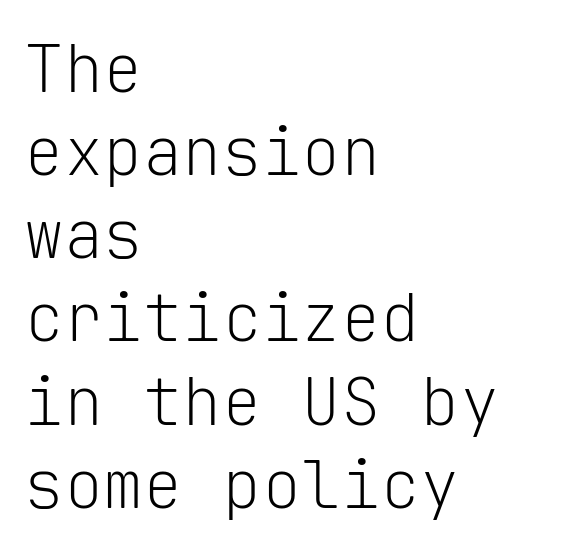
{"serif": "no", "italic": "no", "bold": "no", "weight": "light", "width": "normal", "stroke_contrast": "low", "x_height": "medium", "monospaced": "yes", "underline": "no", "align": "left", "line_spacing": "normal", "line_spacing_ratio": 1.26, "letter_spacing": "normal", "letter_spacing_em": 0.0, "glyph_px": 66}
